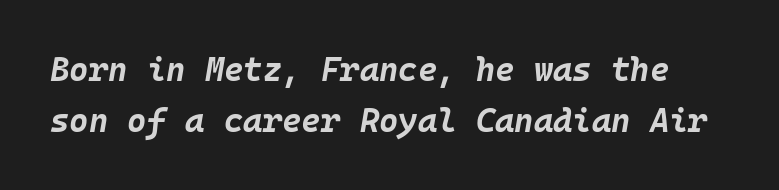
{"italic": "yes", "lean": "right", "slant_degrees": 10, "bold": "yes", "weight": "bold", "width": "normal", "stroke_contrast": "low", "x_height": "large", "monospaced": "yes", "underline": "no", "line_spacing": "normal", "line_spacing_ratio": 1.54, "letter_spacing": "normal", "letter_spacing_em": 0.0, "glyph_px": 33}
